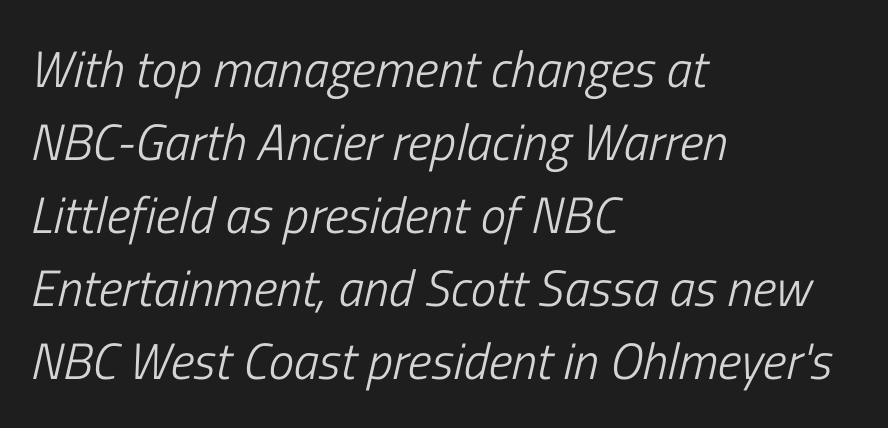
The image shows 51 px light, condensed type, italic (leaning right); set left-aligned, normal line spacing (1.43x), normal letter spacing, not underlined; low stroke contrast and a medium x-height.
